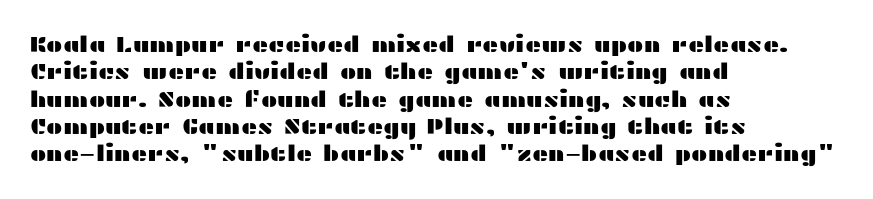
{"italic": "no", "underline": "no", "align": "left", "line_spacing_ratio": 1.24, "letter_spacing": "normal", "letter_spacing_em": 0.0, "glyph_px": 22}
